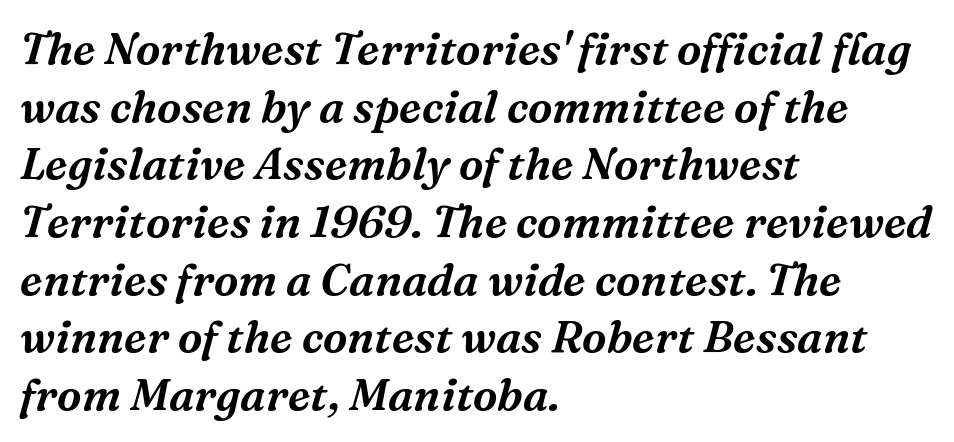
The image shows 44 px serif type, italic (leaning right); set left-aligned, normal line spacing (1.31x), normal letter spacing, not underlined; medium stroke contrast and a medium x-height.
